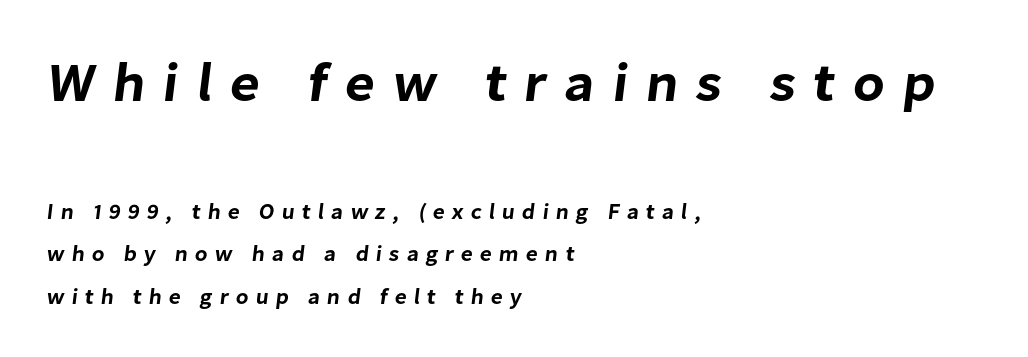
{"serif": "no", "width": "normal", "stroke_contrast": "low", "x_height": "medium", "monospaced": "no", "underline": "no", "align": "left", "line_spacing": "loose", "line_spacing_ratio": 1.94, "letter_spacing": "wide", "letter_spacing_em": 0.32, "larger_block": "first", "size_ratio": 2.5, "glyph_px": 55}
